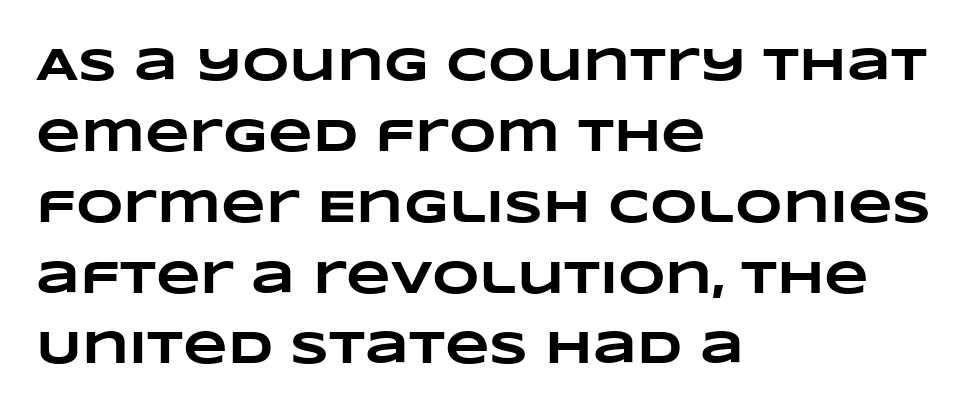
The image shows 46 px heavy, wide type; set left-aligned, normal line spacing (1.54x), normal letter spacing, not underlined; low stroke contrast and a large x-height.
